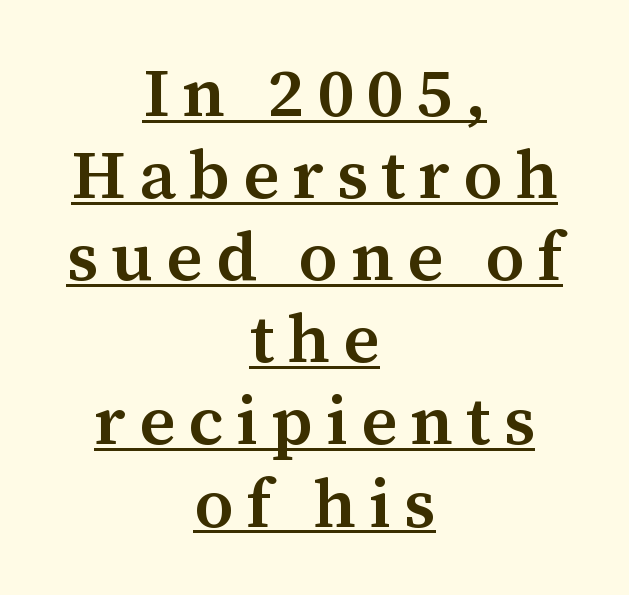
Q: Is the text bold? A: Semi-bold.
Q: Is the text italic (slanted)? A: No, it is upright.
Q: Is the typeface a serif or a sans-serif typeface? A: Serif.
Q: Is the text underlined? A: Yes.
Q: How is the paragraph aligned? A: Centered.
Q: Width (condensed, normal, or wide)? A: Normal.
Q: Stroke contrast? A: Medium.
Q: x-height? A: Medium.
Q: Monospaced? A: No.
